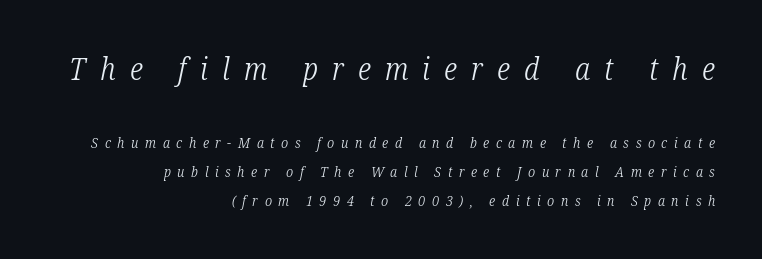
{"serif": "yes", "italic": "yes", "lean": "right", "slant_degrees": 12, "bold": "no", "weight": "light", "width": "condensed", "stroke_contrast": "low", "x_height": "medium", "monospaced": "no", "underline": "no", "align": "right", "line_spacing": "loose", "line_spacing_ratio": 2.07, "letter_spacing": "wide", "letter_spacing_em": 0.47, "larger_block": "first", "size_ratio": 2.14, "glyph_px": 30}
